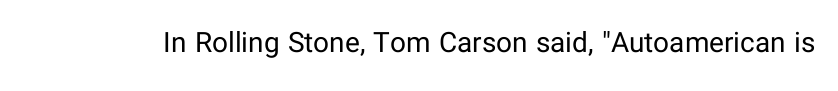
The image shows 28 px regular-weight sans-serif type, upright; set normal letter spacing, not underlined; low stroke contrast and a medium x-height.
